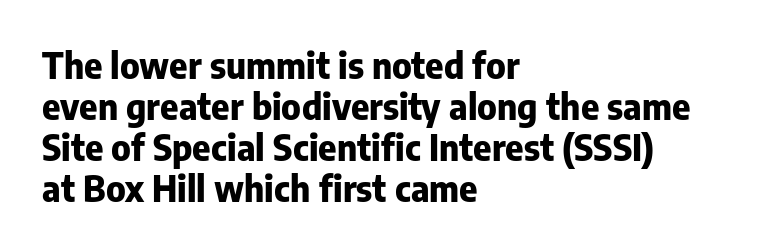
Q: Is the text bold? A: Yes.
Q: Is the text italic (slanted)? A: No, it is upright.
Q: Is the typeface a serif or a sans-serif typeface? A: Sans-serif.
Q: Is the text underlined? A: No.
Q: How is the paragraph aligned? A: Left-aligned.
Q: Is the spacing between letters normal or unusually wide? A: Normal.
Q: Width (condensed, normal, or wide)? A: Normal.
Q: Stroke contrast? A: Low.
Q: x-height? A: Medium.
Q: Monospaced? A: No.
